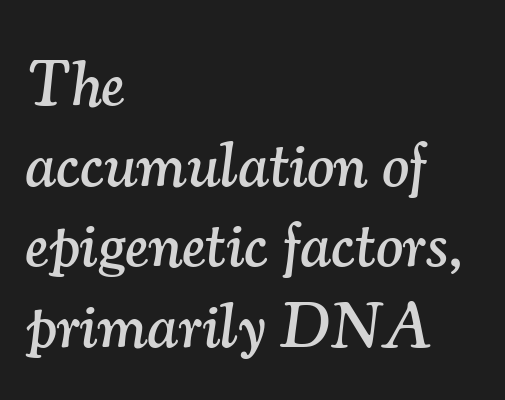
The image shows 64 px serif type, italic (leaning right); set left-aligned, normal line spacing (1.26x), normal letter spacing, not underlined; medium stroke contrast and a small x-height.
